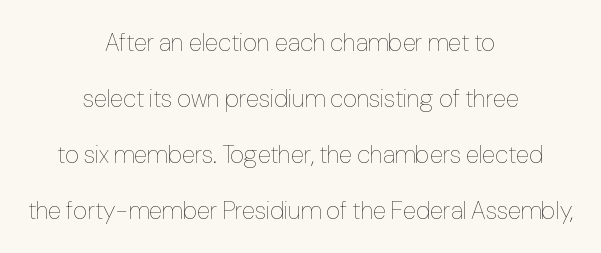
{"italic": "no", "bold": "no", "underline": "no", "align": "center", "line_spacing": "loose", "line_spacing_ratio": 2.24, "letter_spacing": "normal", "letter_spacing_em": 0.0, "glyph_px": 25}
